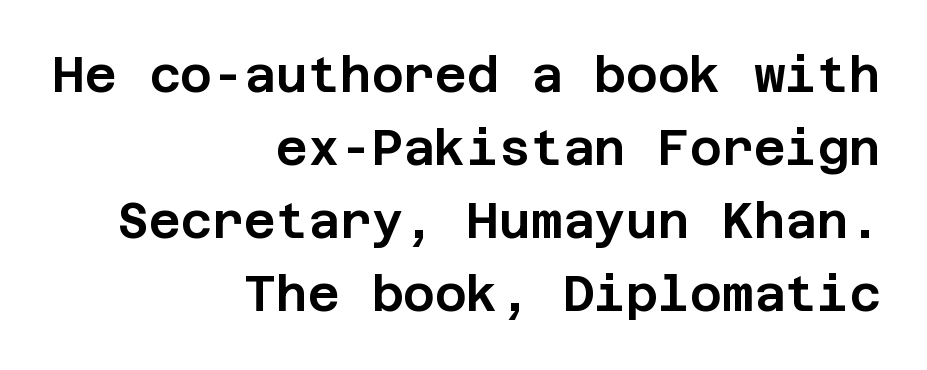
Q: Is the text italic (slanted)? A: No, it is upright.
Q: Is the typeface a serif or a sans-serif typeface? A: Sans-serif.
Q: Is the text underlined? A: No.
Q: How is the paragraph aligned? A: Right-aligned.
Q: Is the spacing between letters normal or unusually wide? A: Normal.
Q: Is the spacing between lines tight, normal or loose? A: Normal.
Q: Width (condensed, normal, or wide)? A: Normal.
Q: Stroke contrast? A: Low.
Q: x-height? A: Large.
